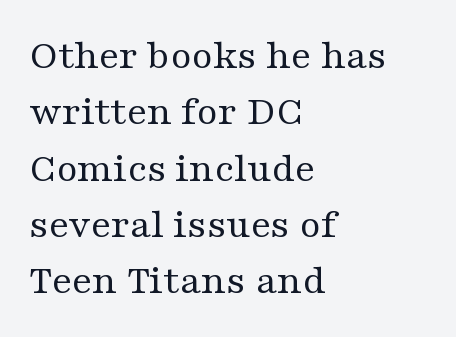
The glyphs are unaccompanied by any horizontal stroke below them. If you measured baseline to baseline, you'd find a middling distance. What kind of face is this? One with serifs. Notice how the passage keeps a crisp vertical edge on the left only.
